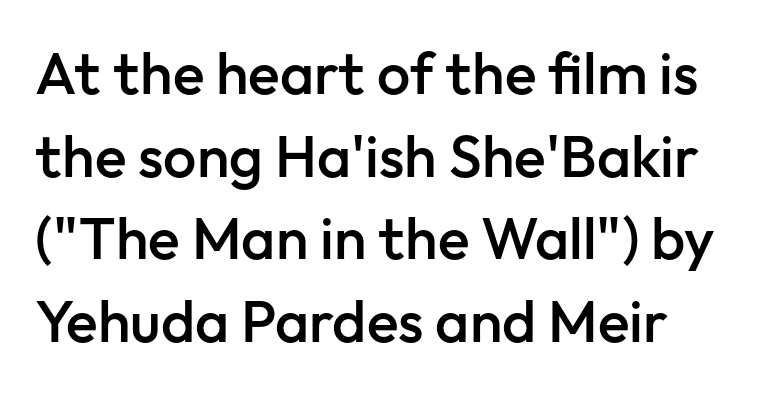
{"serif": "no", "italic": "no", "bold": "semi", "weight": "semibold", "width": "normal", "stroke_contrast": "low", "x_height": "medium", "monospaced": "no", "underline": "no", "line_spacing": "normal", "line_spacing_ratio": 1.4, "letter_spacing": "normal", "letter_spacing_em": 0.0, "glyph_px": 59}
